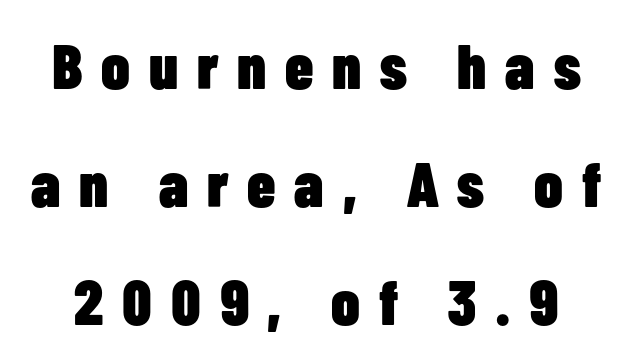
{"serif": "no", "italic": "no", "bold": "yes", "weight": "heavy", "width": "condensed", "stroke_contrast": "low", "x_height": "medium", "monospaced": "no", "underline": "no", "line_spacing_ratio": 1.87, "letter_spacing": "wide", "letter_spacing_em": 0.3, "glyph_px": 63}
